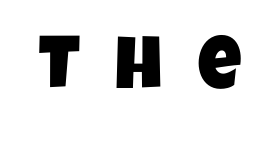
The image shows 75 px condensed sans-serif type; set unusually wide letter spacing (+0.48 em), not underlined; low stroke contrast and a large x-height.
